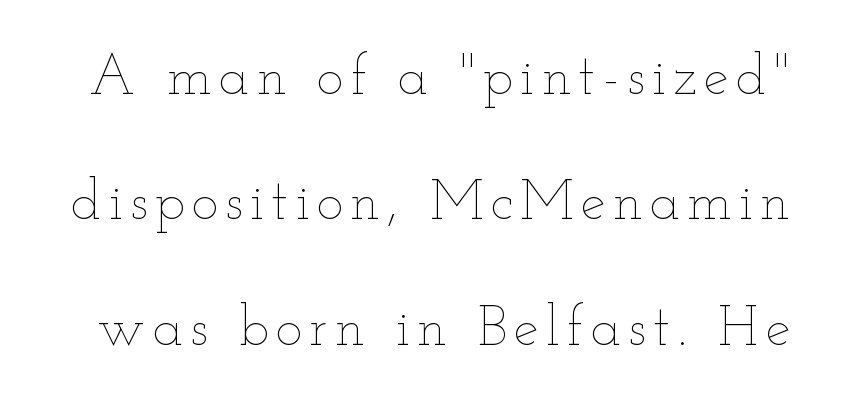
The image shows 56 px thin, wide type, upright; set loose line spacing (2.24x), not underlined; low stroke contrast and a small x-height.
